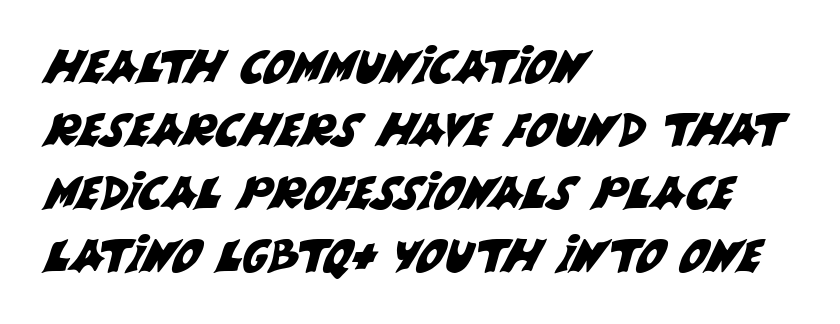
Q: Is the typeface a serif or a sans-serif typeface? A: Sans-serif.
Q: Is the text underlined? A: No.
Q: How is the paragraph aligned? A: Left-aligned.
Q: Is the spacing between letters normal or unusually wide? A: Normal.
Q: Is the spacing between lines tight, normal or loose? A: Normal.
Q: Width (condensed, normal, or wide)? A: Normal.
Q: Stroke contrast? A: Medium.
Q: x-height? A: Large.
Q: Monospaced? A: No.
